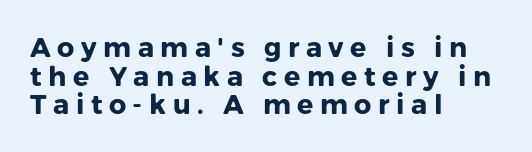
{"italic": "no", "bold": "yes", "underline": "no", "align": "left", "line_spacing": "tight", "line_spacing_ratio": 1.06, "letter_spacing": "wide", "letter_spacing_em": 0.24, "glyph_px": 27}
